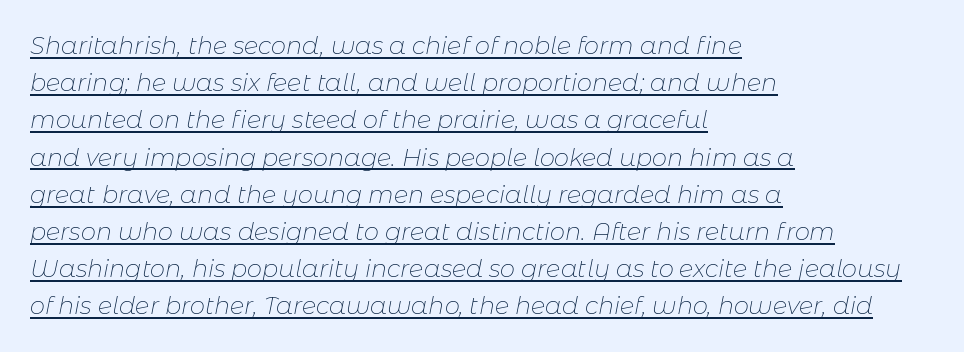
{"italic": "yes", "lean": "right", "slant_degrees": 11, "bold": "no", "underline": "yes", "align": "left", "line_spacing": "normal", "line_spacing_ratio": 1.55, "letter_spacing": "normal", "letter_spacing_em": 0.0, "glyph_px": 24}
